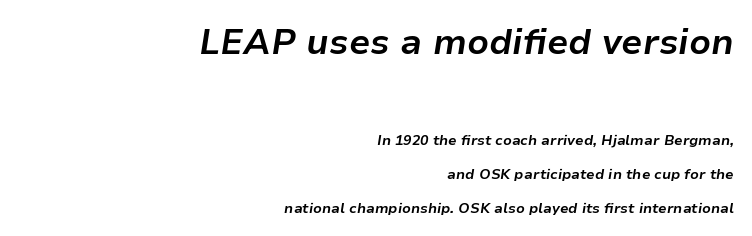
Q: Is the text bold? A: Yes.
Q: Is the text italic (slanted)? A: Yes, it leans right by about 9 degrees.
Q: Is the text underlined? A: No.
Q: How is the paragraph aligned? A: Right-aligned.
Q: Is the spacing between letters normal or unusually wide? A: Normal.
Q: Is the spacing between lines tight, normal or loose? A: Loose.
Q: Which block of text is set in a larger size, the first (top) or the second (bottom)? A: The first (top) one.
Q: Width (condensed, normal, or wide)? A: Normal.
Q: Stroke contrast? A: Low.
Q: x-height? A: Medium.
Q: Monospaced? A: No.
